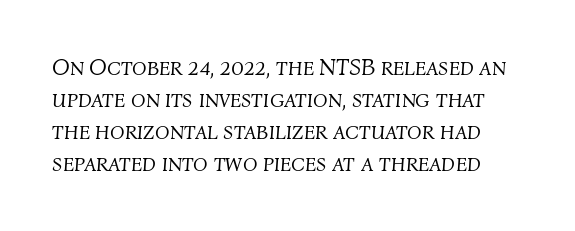
{"italic": "yes", "lean": "right", "slant_degrees": 4, "bold": "no", "underline": "no", "line_spacing": "normal", "line_spacing_ratio": 1.34, "letter_spacing": "normal", "letter_spacing_em": 0.0, "glyph_px": 24}
